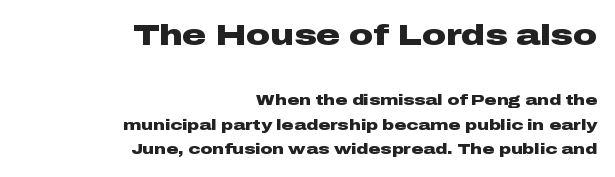
Q: Is the text bold? A: Yes.
Q: Is the text italic (slanted)? A: No, it is upright.
Q: Is the typeface a serif or a sans-serif typeface? A: Sans-serif.
Q: Is the text underlined? A: No.
Q: How is the paragraph aligned? A: Right-aligned.
Q: Is the spacing between letters normal or unusually wide? A: Normal.
Q: Is the spacing between lines tight, normal or loose? A: Normal.
Q: Which block of text is set in a larger size, the first (top) or the second (bottom)? A: The first (top) one.
Q: Width (condensed, normal, or wide)? A: Wide.
Q: Stroke contrast? A: Low.
Q: x-height? A: Medium.
Q: Monospaced? A: No.
